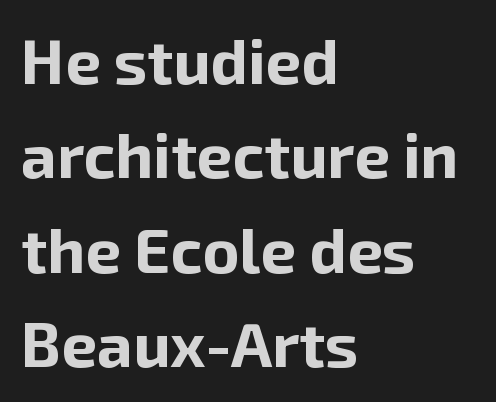
{"serif": "no", "italic": "no", "bold": "yes", "weight": "bold", "width": "normal", "stroke_contrast": "low", "x_height": "medium", "monospaced": "no", "underline": "no", "align": "left", "line_spacing": "normal", "line_spacing_ratio": 1.5, "letter_spacing": "normal", "letter_spacing_em": 0.0, "glyph_px": 63}
